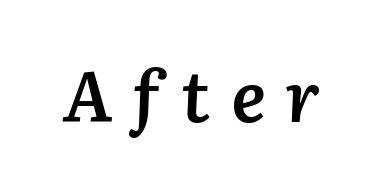
Q: Is the text bold? A: Semi-bold.
Q: Is the text italic (slanted)? A: Yes, it leans right by about 2 degrees.
Q: Is the text underlined? A: No.
Q: Is the spacing between letters normal or unusually wide? A: Unusually wide.
Q: Width (condensed, normal, or wide)? A: Normal.
Q: Stroke contrast? A: Low.
Q: x-height? A: Medium.
Q: Monospaced? A: No.
